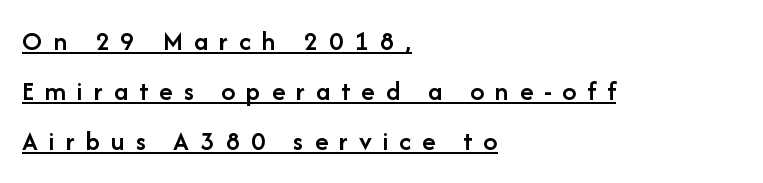
Q: Is the text bold? A: Semi-bold.
Q: Is the text italic (slanted)? A: No, it is upright.
Q: Is the typeface a serif or a sans-serif typeface? A: Sans-serif.
Q: Is the text underlined? A: Yes.
Q: How is the paragraph aligned? A: Left-aligned.
Q: Is the spacing between letters normal or unusually wide? A: Unusually wide.
Q: Width (condensed, normal, or wide)? A: Normal.
Q: Stroke contrast? A: Low.
Q: x-height? A: Medium.
Q: Monospaced? A: No.
